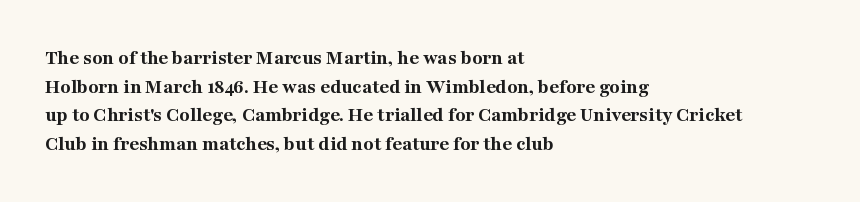
Notice how descenders clear the ascenders below comfortably — that's standard leading. Clear beneath every line of the passage. These lines are set flush left with a ragged right edge. The type sits square on the baseline with zero lean. Each word holds together tightly as a unit, with standard inter-letter gaps.
